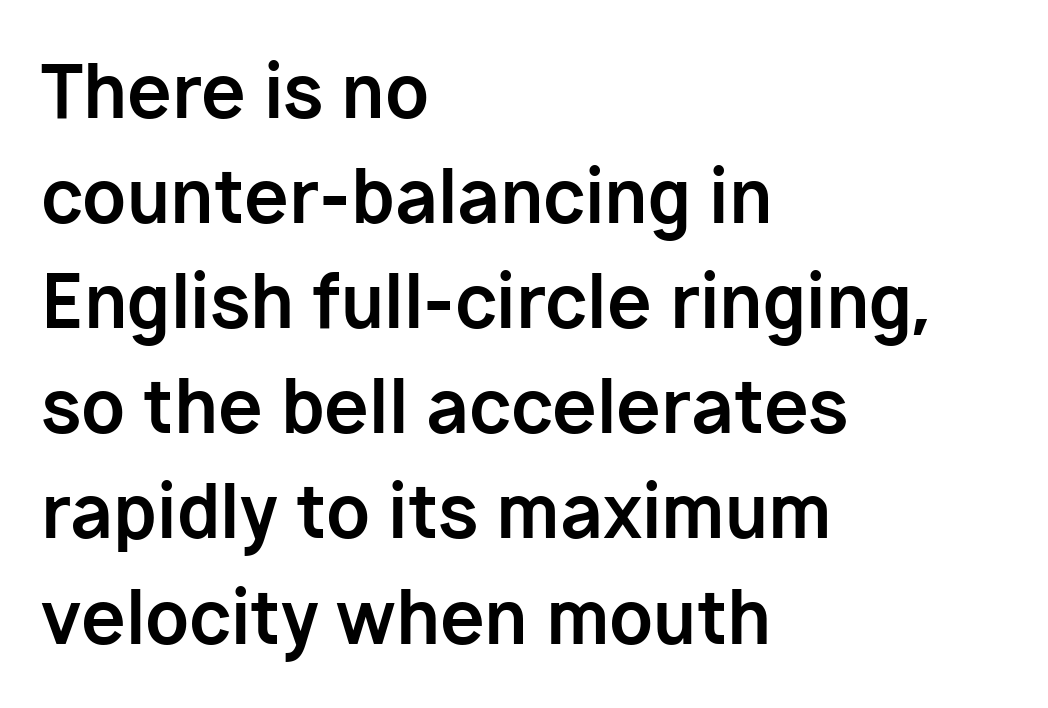
The image shows 72 px bold sans-serif type, upright; set left-aligned, normal line spacing (1.46x), normal letter spacing, not underlined; low stroke contrast and a medium x-height.
